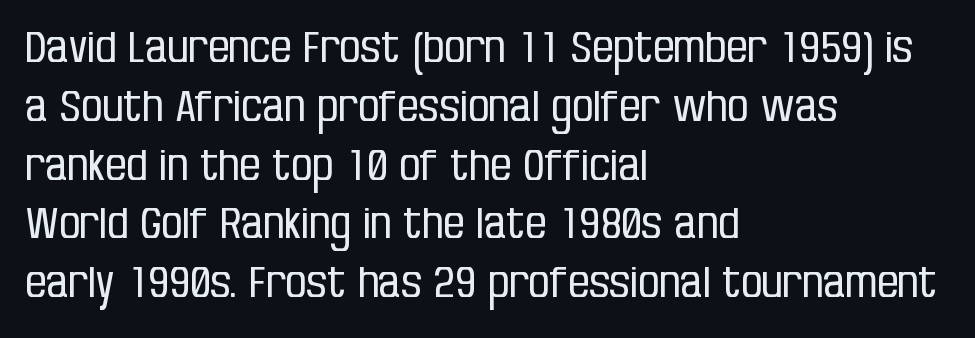
{"serif": "no", "italic": "no", "bold": "no", "weight": "regular", "width": "condensed", "stroke_contrast": "low", "x_height": "large", "monospaced": "no", "underline": "no", "align": "left", "line_spacing": "normal", "line_spacing_ratio": 1.4, "letter_spacing": "normal", "letter_spacing_em": 0.0, "glyph_px": 42}
